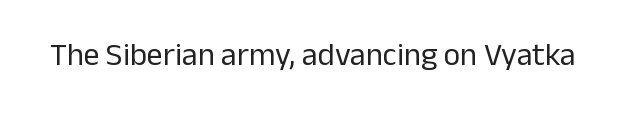
The image shows 32 px regular-weight sans-serif type, upright; set normal letter spacing, not underlined; low stroke contrast and a medium x-height.
